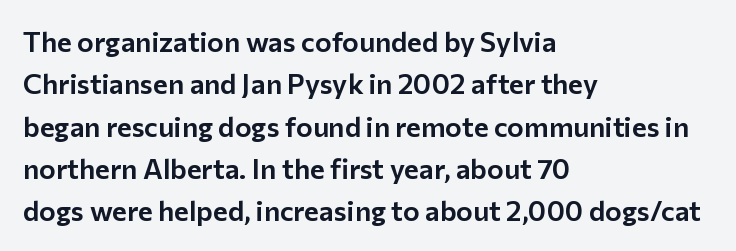
The image shows 28 px sans-serif type, upright; set left-aligned, normal line spacing (1.51x), normal letter spacing, not underlined; low stroke contrast and a medium x-height.
